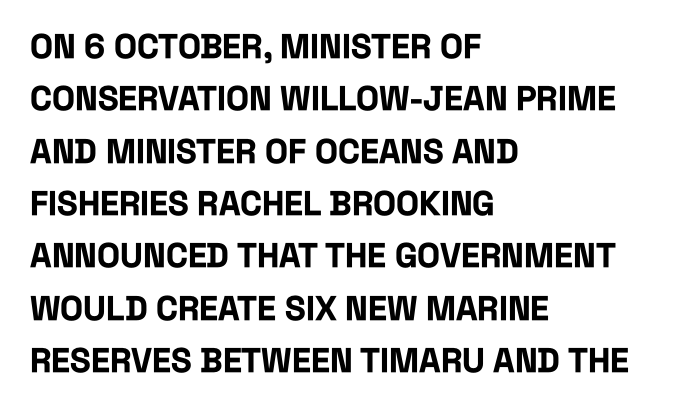
Q: Is the text bold? A: Yes.
Q: Is the text italic (slanted)? A: No, it is upright.
Q: Is the typeface a serif or a sans-serif typeface? A: Sans-serif.
Q: Is the text underlined? A: No.
Q: How is the paragraph aligned? A: Left-aligned.
Q: Is the spacing between letters normal or unusually wide? A: Normal.
Q: Is the spacing between lines tight, normal or loose? A: Normal.
Q: Width (condensed, normal, or wide)? A: Condensed.
Q: Stroke contrast? A: Low.
Q: x-height? A: Large.
Q: Monospaced? A: No.
